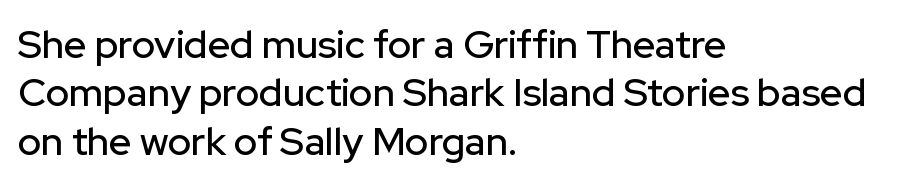
Q: Is the text italic (slanted)? A: No, it is upright.
Q: Is the typeface a serif or a sans-serif typeface? A: Sans-serif.
Q: Is the text underlined? A: No.
Q: How is the paragraph aligned? A: Left-aligned.
Q: Is the spacing between letters normal or unusually wide? A: Normal.
Q: Width (condensed, normal, or wide)? A: Normal.
Q: Stroke contrast? A: Low.
Q: x-height? A: Medium.
Q: Monospaced? A: No.
